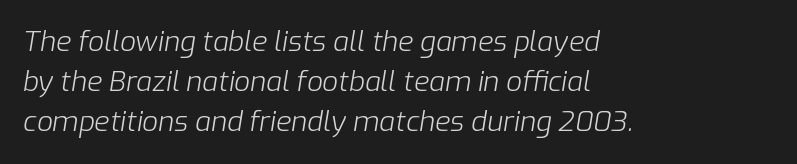
{"italic": "yes", "lean": "right", "slant_degrees": 9, "bold": "no", "weight": "light", "width": "normal", "stroke_contrast": "low", "x_height": "medium", "monospaced": "no", "underline": "no", "align": "left", "line_spacing": "normal", "line_spacing_ratio": 1.43, "letter_spacing": "normal", "letter_spacing_em": 0.0, "glyph_px": 28}
